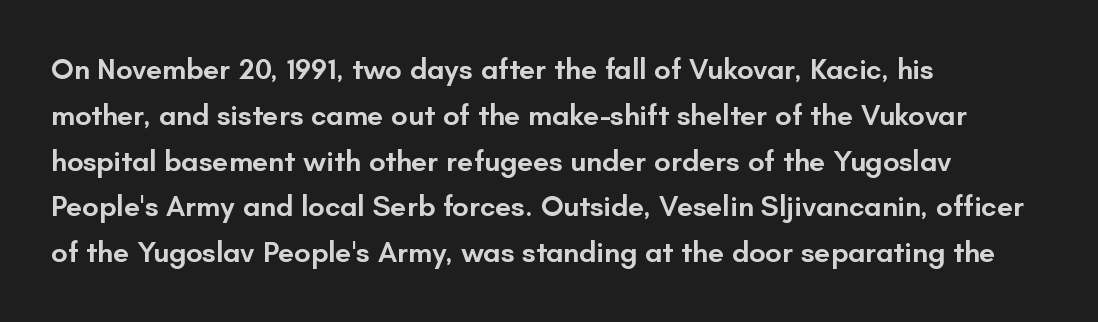
The image shows 29 px semibold sans-serif type, upright; set left-aligned, normal line spacing (1.58x), normal letter spacing, not underlined; low stroke contrast and a small x-height.
